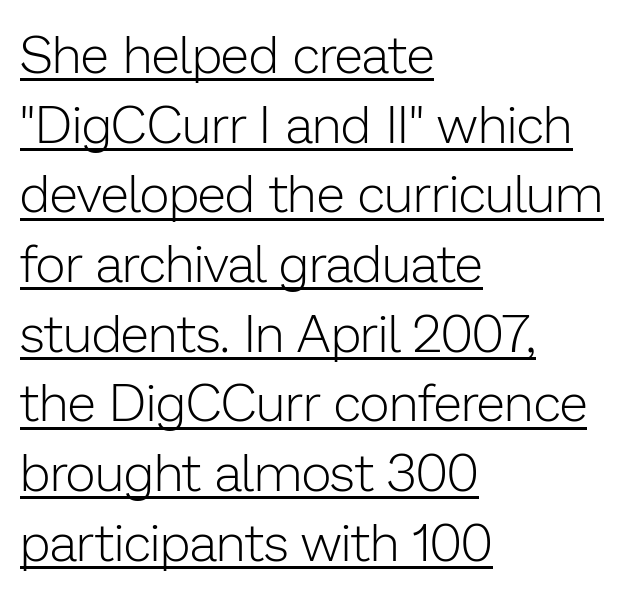
The image shows 52 px light sans-serif type, upright; set left-aligned, normal line spacing (1.34x), normal letter spacing, underlined; low stroke contrast and a medium x-height.
